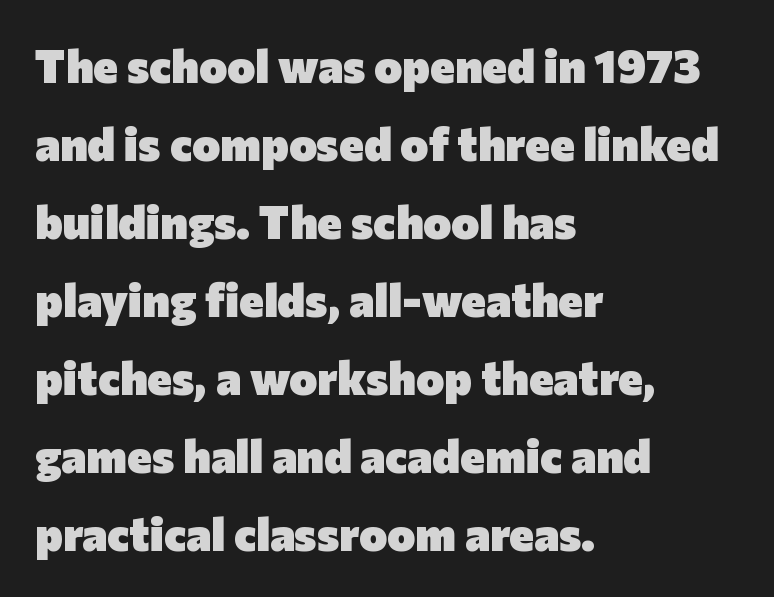
Spacing between characters is what you'd get straight out of the box. Check under the words: just untouched page. The line-height multiplier appears to be the usual default. Note: no serifs on the glyphs. The rendering anchors every line to the left-hand side.
